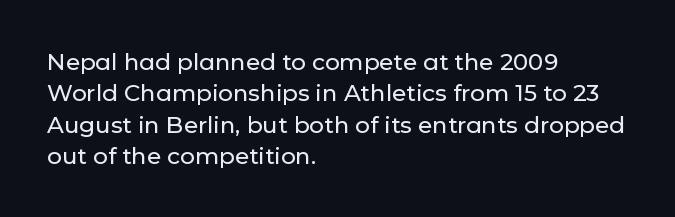
{"italic": "no", "underline": "no", "align": "left", "line_spacing": "normal", "line_spacing_ratio": 1.36, "letter_spacing": "normal", "letter_spacing_em": 0.0, "glyph_px": 23}
